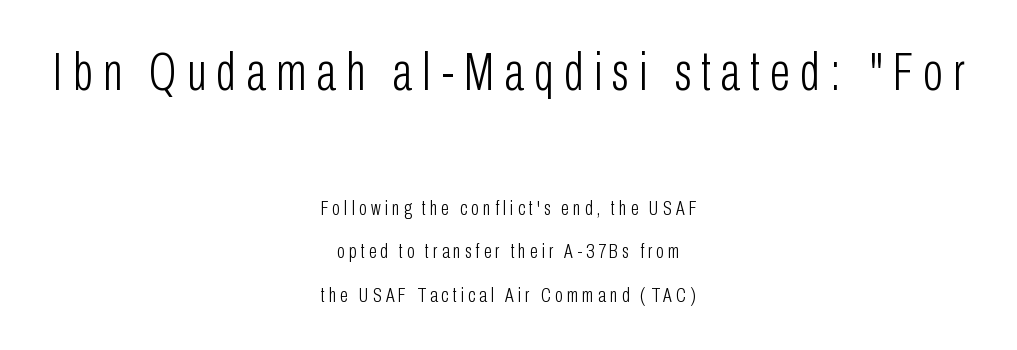
The image shows 53 px light, condensed sans-serif type, upright; set centered, loose line spacing (2.08x), not underlined; the first (top) block is 2.52x larger; low stroke contrast and a medium x-height.
